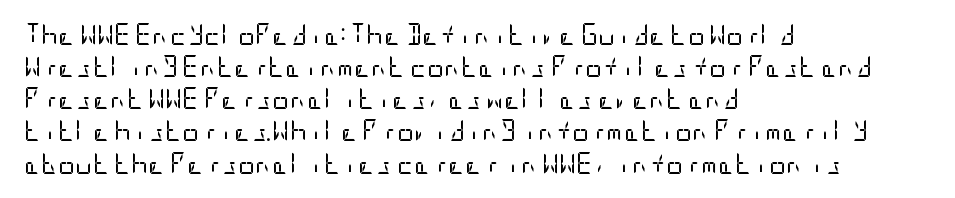
Is the block centered? No — it sits flush against the left margin. Honestly, the row spacing looks completely unremarkable. Check under the words: just untouched page. Ascenders rise straight up at ninety degrees. Nobody touched the tracking dial on this one.
